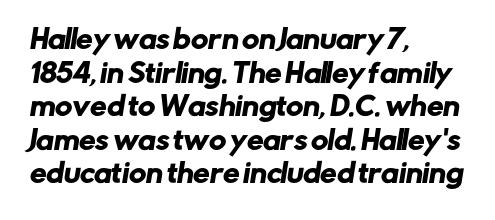
{"underline": "no", "align": "left", "line_spacing": "normal", "line_spacing_ratio": 1.29, "letter_spacing": "normal", "letter_spacing_em": 0.0, "glyph_px": 26}
